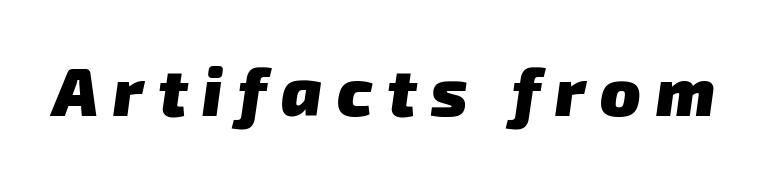
Honestly, there is no underline to notice here at all. Varying glyph widths throughout — classic text-font behaviour. The font family rendered here belongs to the sans-serif group. Bold? Absolutely — the strokes are thick and heavy. Here the glyphs are tracked loosely, breaking word shapes into spaced letters.
